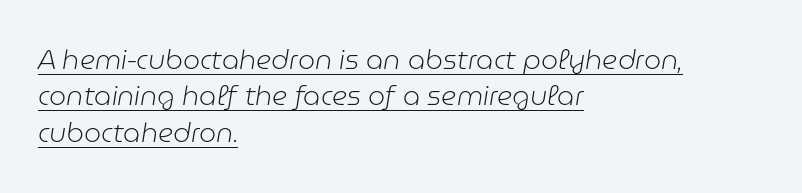
The image shows 27 px text type, italic (leaning right); set left-aligned, normal line spacing (1.35x), normal letter spacing, underlined.
